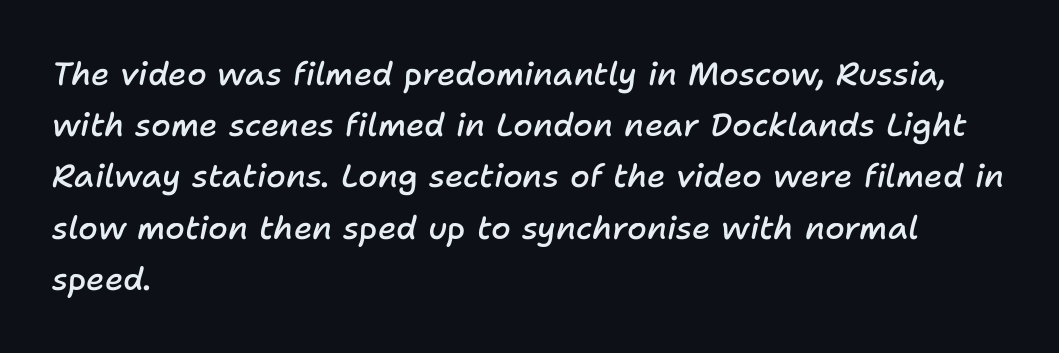
Q: Is the text bold? A: Semi-bold.
Q: Is the text italic (slanted)? A: Yes, it leans right by about 11 degrees.
Q: Is the text underlined? A: No.
Q: How is the paragraph aligned? A: Left-aligned.
Q: Is the spacing between letters normal or unusually wide? A: Normal.
Q: Is the spacing between lines tight, normal or loose? A: Normal.
Q: Width (condensed, normal, or wide)? A: Normal.
Q: Stroke contrast? A: Low.
Q: x-height? A: Medium.
Q: Monospaced? A: No.
